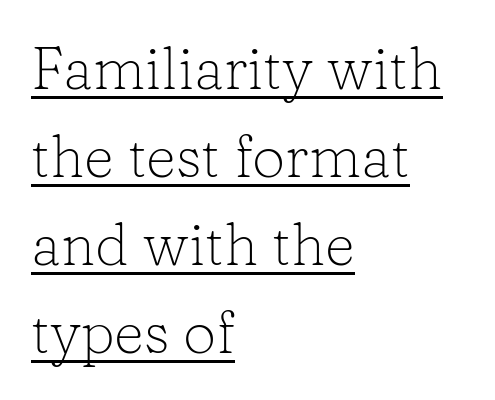
The image shows 59 px light serif type, upright; set left-aligned, normal line spacing (1.49x), normal letter spacing, underlined; low stroke contrast and a medium x-height.
